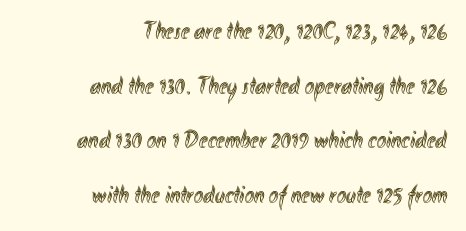
Words appear dense and cohesive because spacing is normal. A typesetter would call this leading open, well beyond the default. Horizontally, the lines are justified to the trailing edge only. The baseline area is clear.
